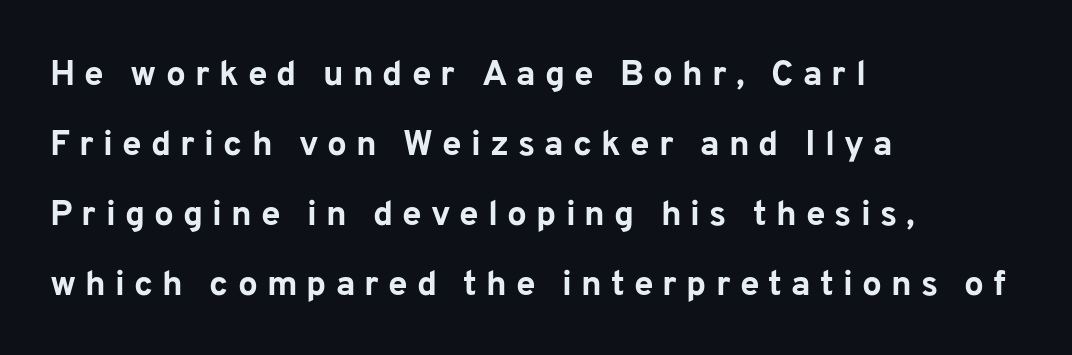
The rendering uses a bold face; every stroke is thick and dark. This sample trades compactness for vertical openness between lines. Underlining? Definitely not there. No italicization has been applied; the sample stays upright.
